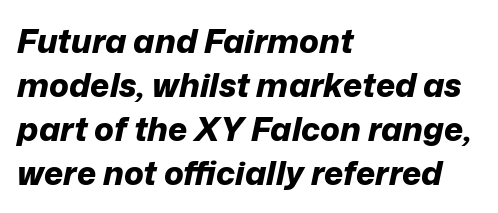
Default kerning and tracking; the words read as compact shapes. The rendering uses a moderate line-height, typical for paragraphs. Is this a fixed-width face? No — the glyphs have proportional, varying widths. The foot of each line stays bare and open. Pretty heavy lettering here — definitely bold.
